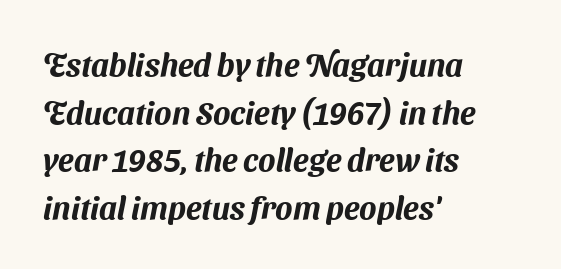
{"serif": "no", "width": "normal", "stroke_contrast": "medium", "x_height": "medium", "monospaced": "no", "underline": "no", "align": "left", "line_spacing": "normal", "line_spacing_ratio": 1.49, "letter_spacing": "normal", "letter_spacing_em": 0.0, "glyph_px": 32}
